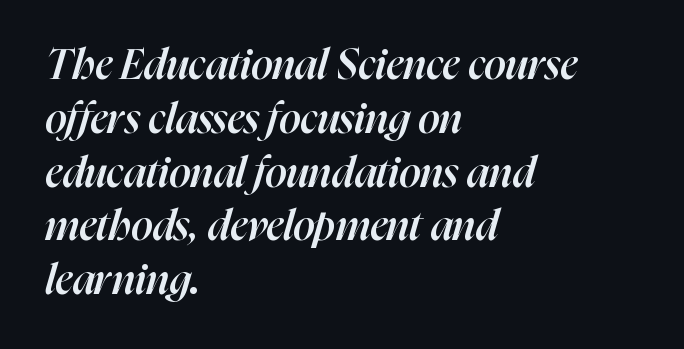
{"italic": "yes", "lean": "right", "slant_degrees": 16, "bold": "semi", "weight": "semibold", "width": "normal", "stroke_contrast": "high", "x_height": "medium", "monospaced": "no", "underline": "no", "align": "left", "line_spacing": "normal", "line_spacing_ratio": 1.28, "letter_spacing": "normal", "letter_spacing_em": 0.0, "glyph_px": 42}
